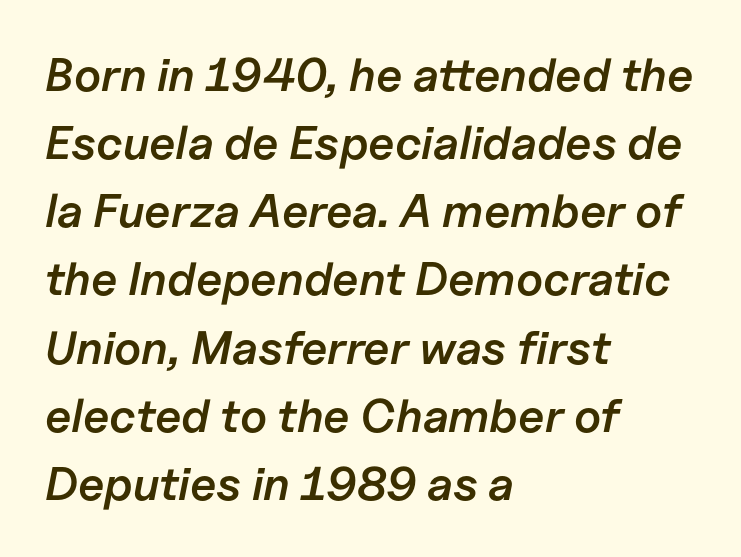
The image shows 47 px semibold type, italic (leaning right); set left-aligned, normal line spacing (1.45x), normal letter spacing, not underlined; low stroke contrast and a medium x-height.
